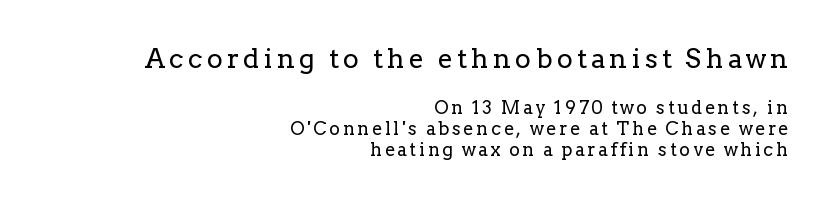
Weight: regular or lighter. Of the two passages, the one on top uses the larger point size. Underline: absent. The typesetter chose a ragged-left arrangement here. Notice how the stems are strictly vertical — no italics here.
